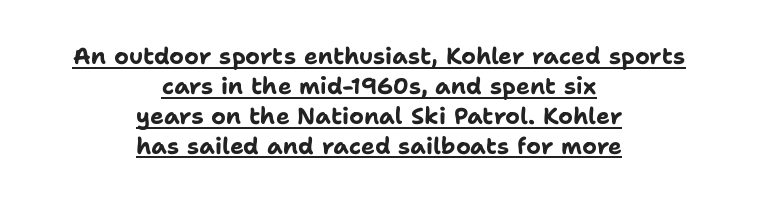
{"italic": "no", "bold": "yes", "underline": "yes", "align": "center", "line_spacing": "normal", "line_spacing_ratio": 1.3, "letter_spacing": "normal", "letter_spacing_em": 0.0, "glyph_px": 23}
